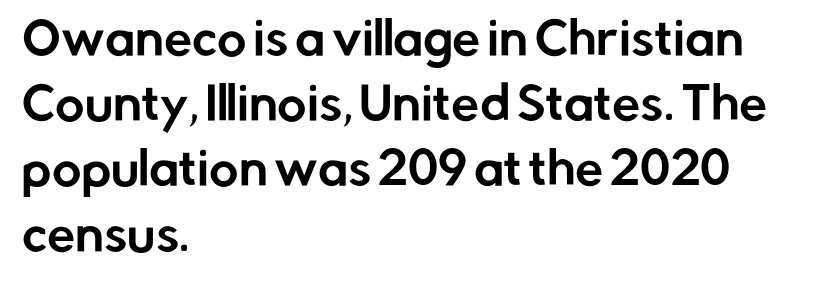
{"serif": "no", "italic": "no", "width": "normal", "stroke_contrast": "low", "x_height": "medium", "monospaced": "no", "underline": "no", "align": "left", "line_spacing": "normal", "line_spacing_ratio": 1.45, "letter_spacing": "normal", "letter_spacing_em": 0.0, "glyph_px": 45}
